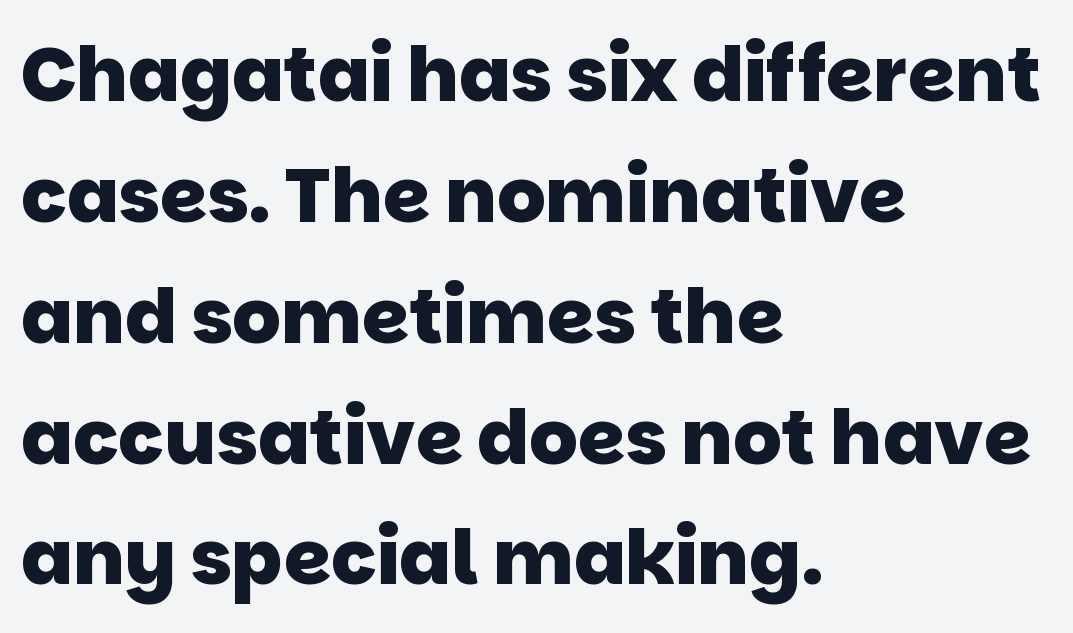
{"serif": "no", "bold": "yes", "weight": "heavy", "width": "normal", "stroke_contrast": "low", "x_height": "large", "monospaced": "no", "underline": "no", "align": "left", "line_spacing": "normal", "line_spacing_ratio": 1.59, "letter_spacing": "normal", "letter_spacing_em": 0.0, "glyph_px": 76}
